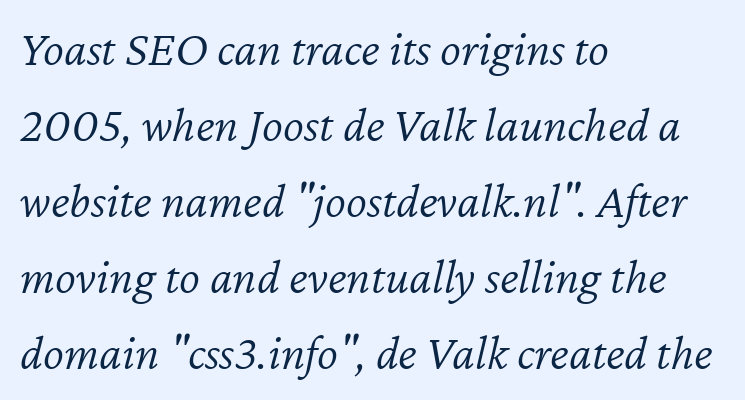
Q: Is the text bold? A: No.
Q: Is the text italic (slanted)? A: Yes, it leans right by about 12 degrees.
Q: Is the text underlined? A: No.
Q: How is the paragraph aligned? A: Left-aligned.
Q: Is the spacing between letters normal or unusually wide? A: Normal.
Q: Is the spacing between lines tight, normal or loose? A: Normal.
Q: Width (condensed, normal, or wide)? A: Normal.
Q: Stroke contrast? A: Low.
Q: x-height? A: Medium.
Q: Monospaced? A: No.
